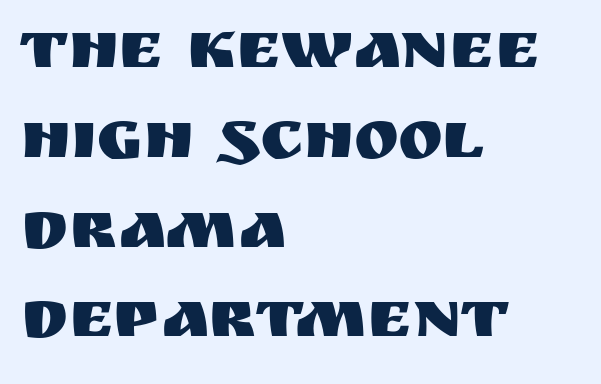
The image shows 68 px sans-serif type, upright; set left-aligned, normal line spacing (1.32x), normal letter spacing, not underlined; medium stroke contrast and a large x-height.
